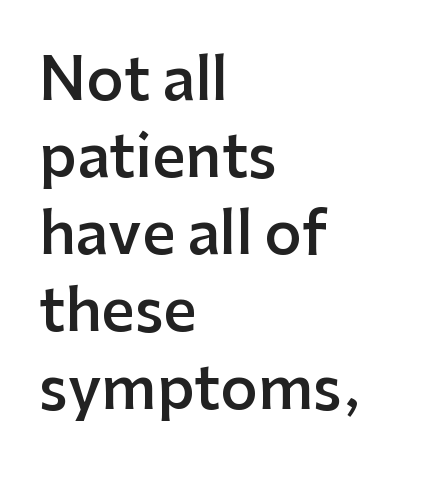
{"serif": "no", "italic": "no", "bold": "semi", "weight": "semibold", "width": "normal", "stroke_contrast": "low", "x_height": "medium", "monospaced": "no", "underline": "no", "align": "left", "line_spacing": "normal", "line_spacing_ratio": 1.33, "letter_spacing": "normal", "letter_spacing_em": 0.0, "glyph_px": 58}
